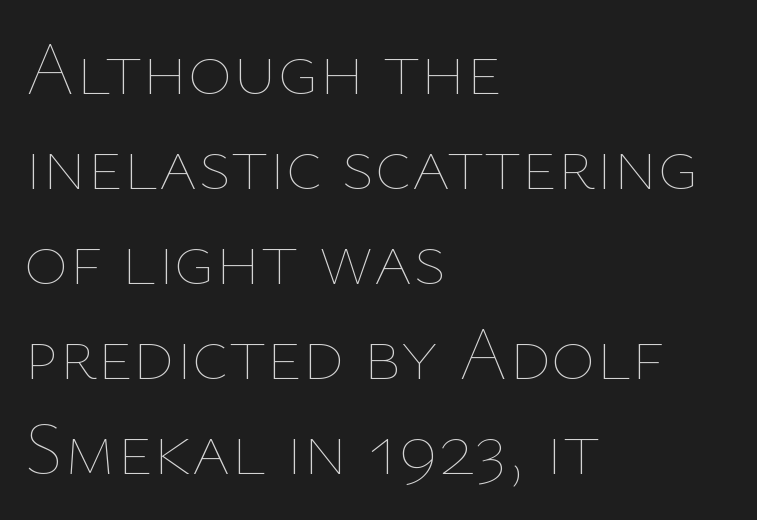
{"italic": "no", "bold": "no", "weight": "thin", "width": "normal", "stroke_contrast": "low", "x_height": "medium", "monospaced": "no", "underline": "no", "align": "left", "line_spacing": "normal", "line_spacing_ratio": 1.25, "letter_spacing": "normal", "letter_spacing_em": 0.0, "glyph_px": 76}
